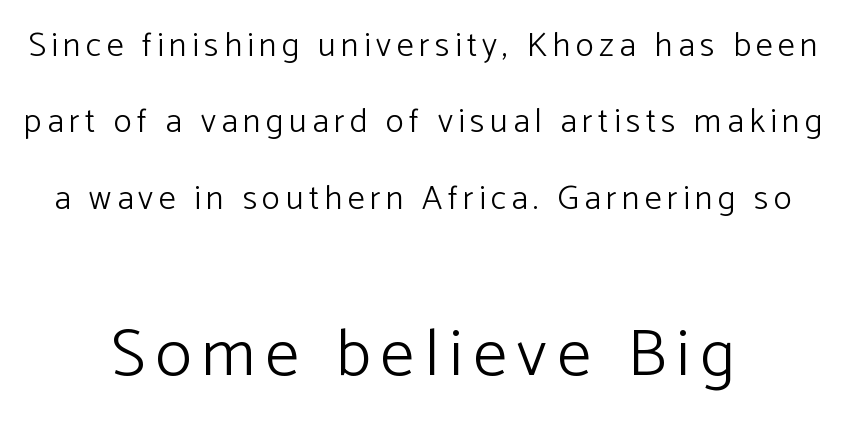
Q: Is the text bold? A: No.
Q: Is the text italic (slanted)? A: No, it is upright.
Q: Is the typeface a serif or a sans-serif typeface? A: Sans-serif.
Q: Is the text underlined? A: No.
Q: How is the paragraph aligned? A: Centered.
Q: Is the spacing between lines tight, normal or loose? A: Loose.
Q: Which block of text is set in a larger size, the first (top) or the second (bottom)? A: The second (bottom) one.
Q: Width (condensed, normal, or wide)? A: Normal.
Q: Stroke contrast? A: Low.
Q: x-height? A: Medium.
Q: Monospaced? A: No.
